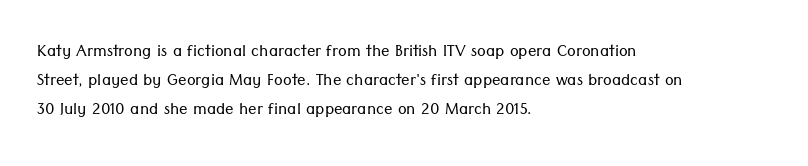
Each new line begins a customary step beneath the previous one. Stems here are at most as thick as an everyday book face. Words appear dense and cohesive because spacing is normal. Descenders hang freely into open space. The axis of the letterforms is exactly vertical.
